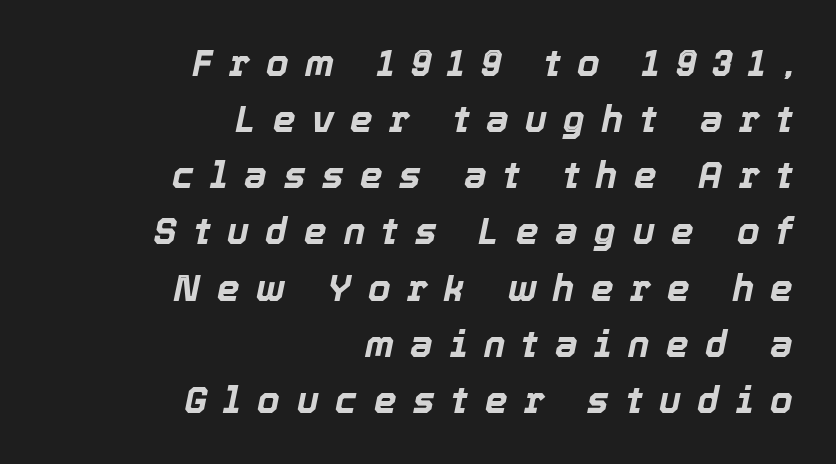
Q: Is the text bold? A: Yes.
Q: Is the text italic (slanted)? A: Yes, it leans right by about 12 degrees.
Q: Is the text underlined? A: No.
Q: How is the paragraph aligned? A: Right-aligned.
Q: Is the spacing between letters normal or unusually wide? A: Unusually wide.
Q: Is the spacing between lines tight, normal or loose? A: Normal.
Q: Width (condensed, normal, or wide)? A: Normal.
Q: x-height? A: Medium.
Q: Monospaced? A: No.
